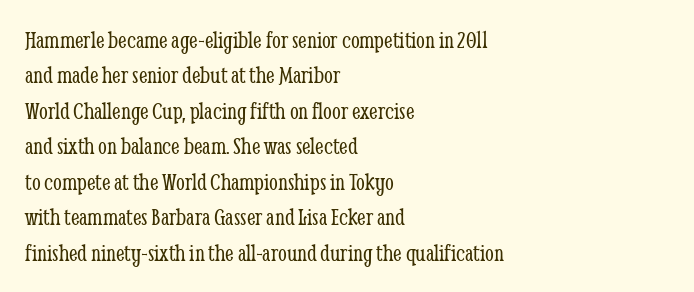
Q: Is the text bold? A: No.
Q: Is the text italic (slanted)? A: No, it is upright.
Q: Is the text underlined? A: No.
Q: How is the paragraph aligned? A: Left-aligned.
Q: Is the spacing between letters normal or unusually wide? A: Normal.
Q: Is the spacing between lines tight, normal or loose? A: Normal.
